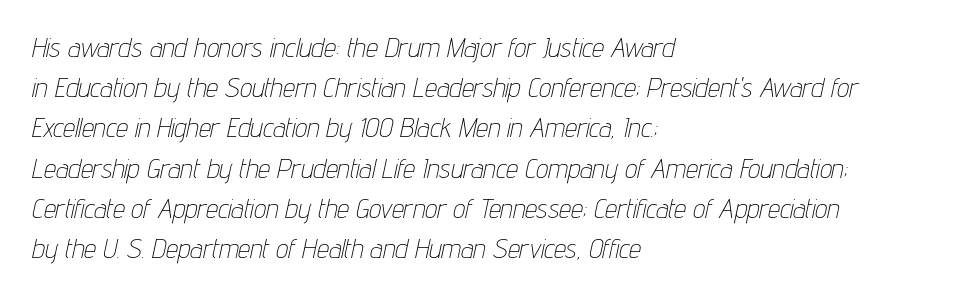
{"italic": "yes", "lean": "right", "slant_degrees": 12, "bold": "no", "underline": "no", "align": "left", "line_spacing": "normal", "line_spacing_ratio": 1.49, "letter_spacing": "normal", "letter_spacing_em": 0.0, "glyph_px": 27}
